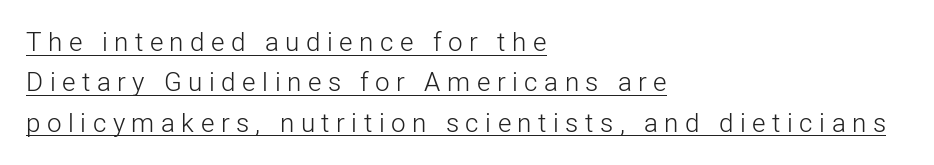
Each word looks stretched out because of the extra space between its letters. Does the lettering tilt? It doesn't — this is upright. Whoever set this chose a conventional vertical rhythm. A quiet, ordinary-to-light weight characterises the typeface. The paragraph shown leans on its left margin.
